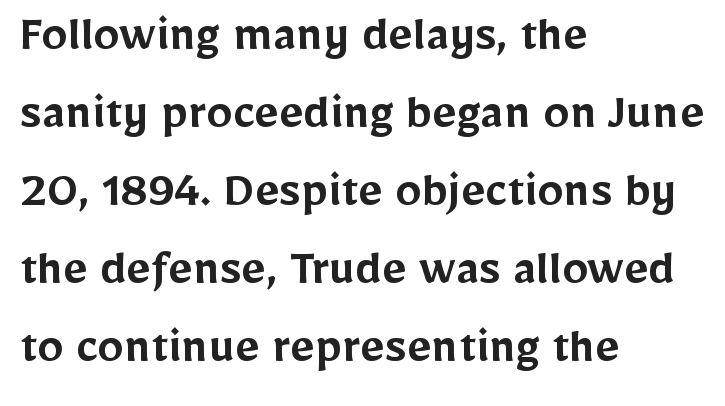
Descenders hang freely into open space. The rendering uses a semibold face; strokes are thickened but not to full bold. Posture: straight, roman, zero tilt. Vertically, the passage feels balanced, rows spaced as you'd expect. You can tell from the bare stems that sans-serif type was used.
